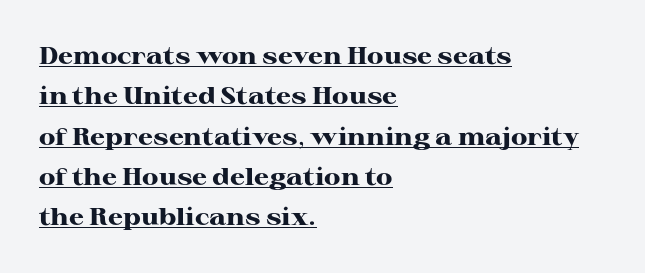
If you drew a ruler down the left edge, every line would touch it. Glance below the letters and you will spot a drawn line. Strokes here are thick enough to call this a true bold. The leading is moderate, giving the passage an even texture. The passage shown has conventional tracking throughout.
